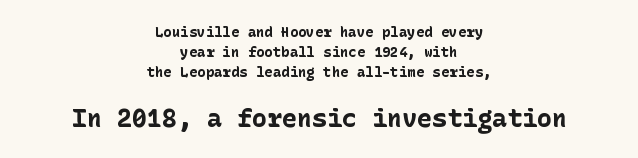
Note: smaller setting up top, larger setting below. Underlining? Definitely not there. If you folded the block vertically in half, each line would mirror itself in length. Regarding leading, the lines here are spaced in the standard way. The passage shown is emphatically bold. This rendering leaves character spacing at its baseline value.
